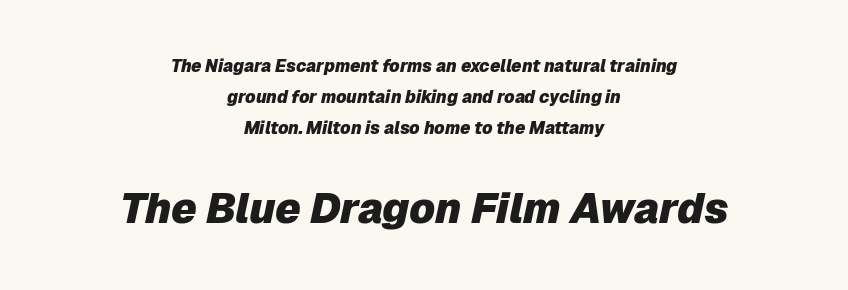
Slant detected: the letters are inclined. Of the two passages, the one underneath uses the larger point size. Students, this is bold: see how much ink each stroke carries. Layout note: lines centered. The letters sit at their default tracking, neither squeezed nor spread. The rendering uses natural spacing where letterforms have individual widths.
